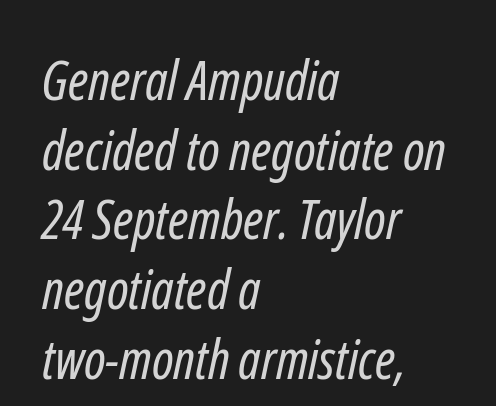
Grotesque or geometric, the face here clearly has no serifs. Spacing between characters is what you'd get straight out of the box. Note the varied advance widths — an 'i' is clearly narrower than an 'm'. Quick note: underline off. Each line starts at the same left margin while the right side varies. The typeface has the unassuming heft of standard copy or less.
